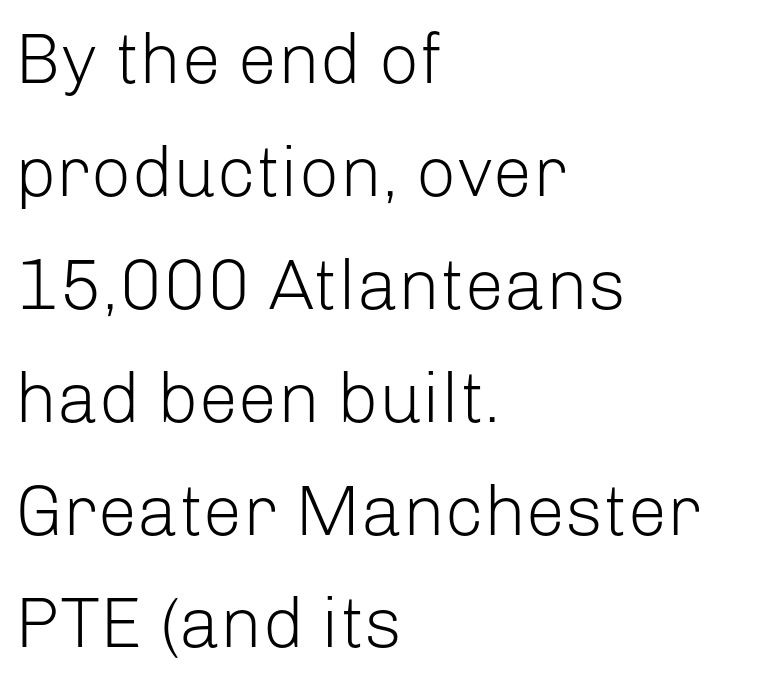
The specimen omits any rule beneath the text block's lines. This sample is left-justified, so line endings fall wherever the words run out. Is this a fixed-width face? No — the glyphs have proportional, varying widths. Every character sits straight up, as roman type does.
